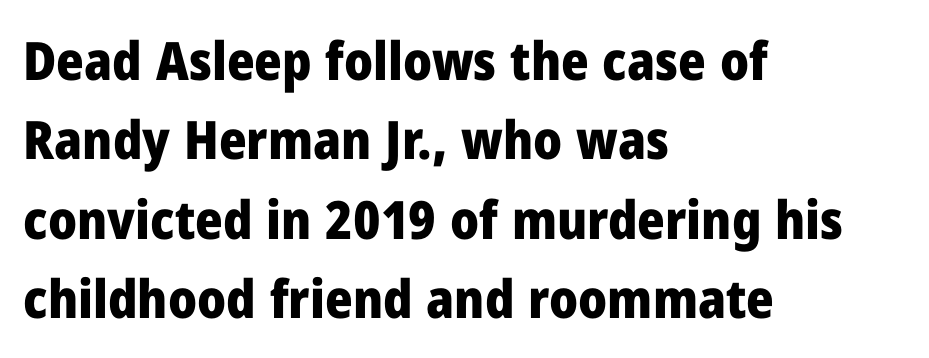
The gaps between neighbouring characters are ordinary and unremarkable. This block has exactly the height ordinary leading produces. Quick note: underline off. All the whitespace from short lines collects on the right. Unlike a traditional serif, this face leaves its strokes unadorned.
